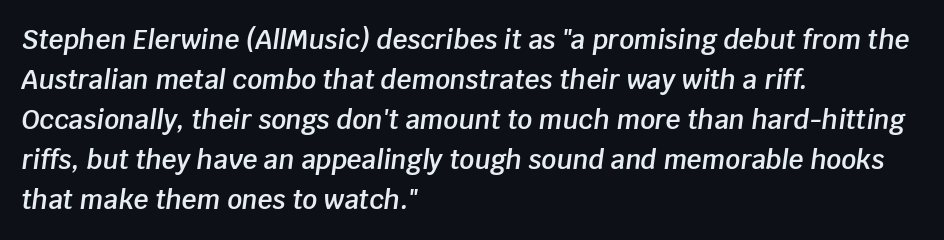
The rendering keeps characters at their native spacing. The rendering uses a semibold face; strokes are thickened but not to full bold. Compared with ordinary roman type, these characters are visibly tilted. Clear beneath every line of the passage.
